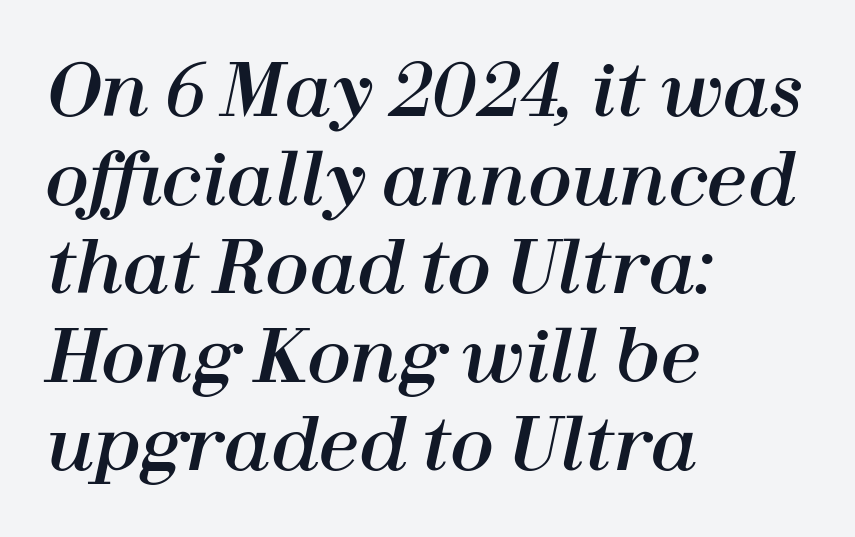
If you drew a ruler down the left edge, every line would touch it. A typesetter would call this proportional, since set widths differ per character. Nothing unusual about the tracking: characters are spaced as the font intends. Looking at the ascenders, they clearly lean.
